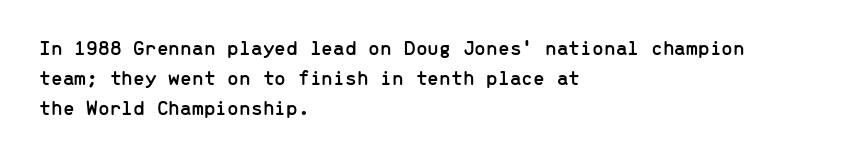
Q: Is the text italic (slanted)? A: No, it is upright.
Q: Is the text underlined? A: No.
Q: How is the paragraph aligned? A: Left-aligned.
Q: Is the spacing between letters normal or unusually wide? A: Normal.
Q: Is the spacing between lines tight, normal or loose? A: Normal.
